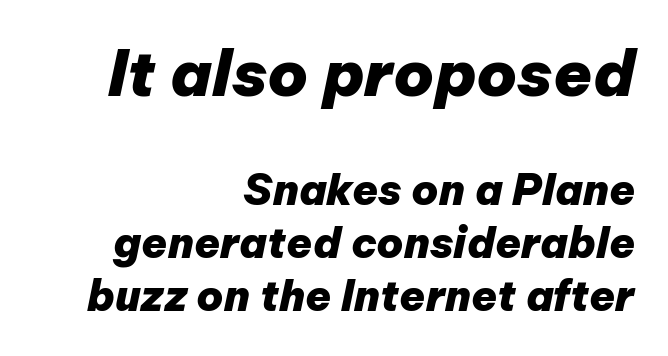
Q: Is the text bold? A: Yes.
Q: Is the text italic (slanted)? A: Yes, it leans right by about 12 degrees.
Q: Is the text underlined? A: No.
Q: How is the paragraph aligned? A: Right-aligned.
Q: Is the spacing between letters normal or unusually wide? A: Normal.
Q: Is the spacing between lines tight, normal or loose? A: Normal.
Q: Which block of text is set in a larger size, the first (top) or the second (bottom)? A: The first (top) one.
Q: Width (condensed, normal, or wide)? A: Normal.
Q: Stroke contrast? A: Low.
Q: x-height? A: Medium.
Q: Monospaced? A: No.
